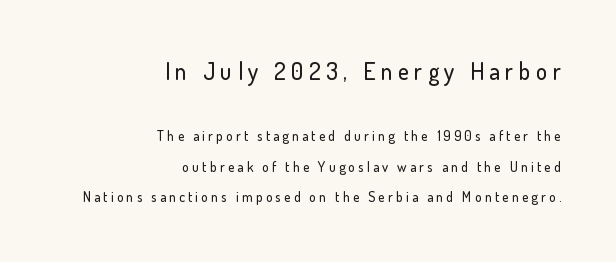
Q: Is the text italic (slanted)? A: No, it is upright.
Q: Is the text underlined? A: No.
Q: How is the paragraph aligned? A: Right-aligned.
Q: Is the spacing between letters normal or unusually wide? A: Unusually wide.
Q: Is the spacing between lines tight, normal or loose? A: Loose.
Q: Which block of text is set in a larger size, the first (top) or the second (bottom)? A: The first (top) one.
